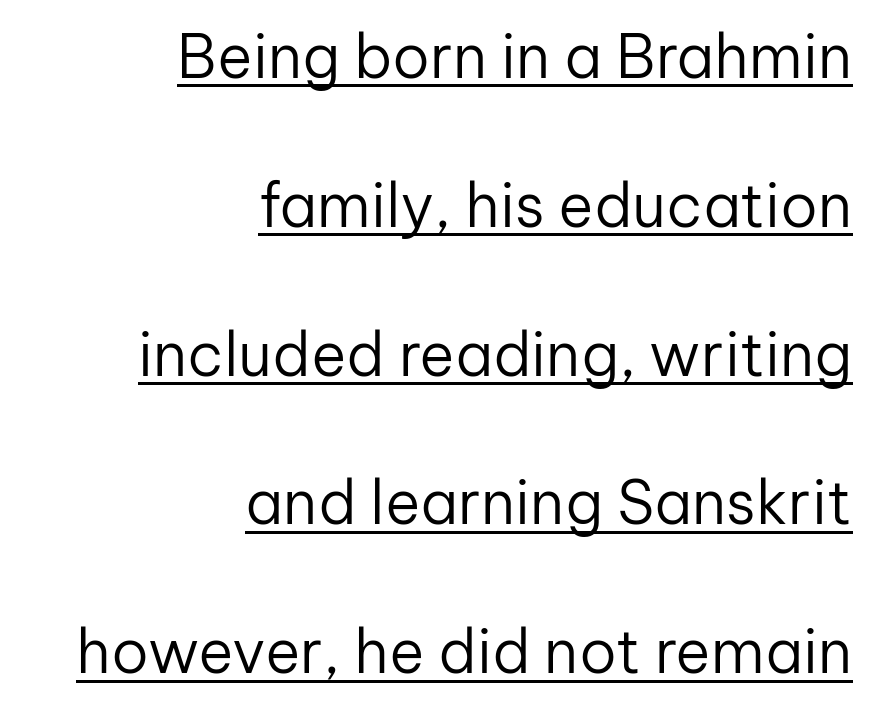
Stems and bowls with no extra thickness — not bold. You could fit nearly another row in the gap between these rows. Students, note that the glyphs here touch the page at normal intervals. The lines in this sample share a right terminus and differ only in where they begin.
